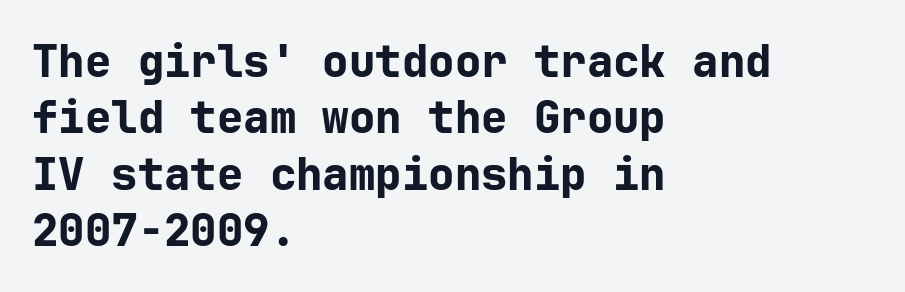
{"serif": "no", "italic": "no", "bold": "yes", "weight": "bold", "width": "normal", "stroke_contrast": "low", "x_height": "medium", "underline": "no", "align": "left", "line_spacing": "normal", "line_spacing_ratio": 1.28, "letter_spacing": "normal", "letter_spacing_em": 0.0, "glyph_px": 44}
